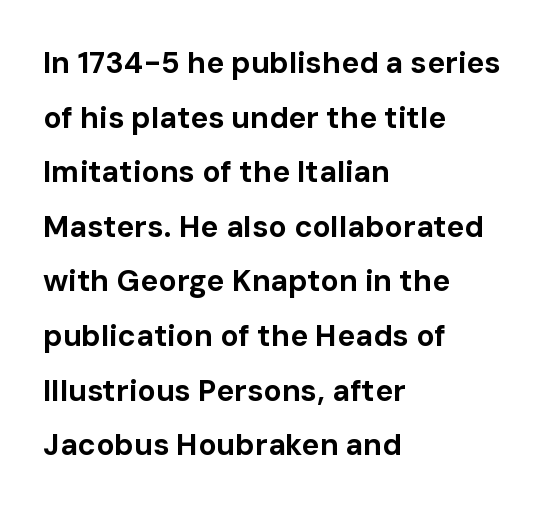
The image shows 30 px bold sans-serif type, upright; set left-aligned, line spacing 1.82x, normal letter spacing, not underlined; low stroke contrast and a medium x-height.
